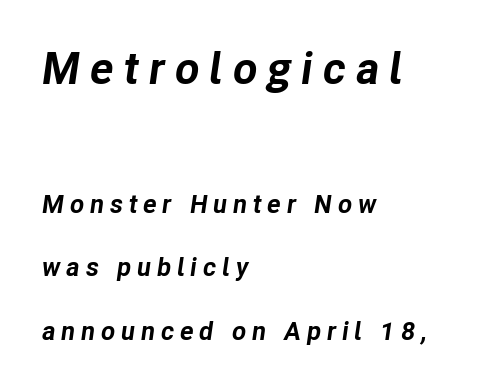
Q: Is the text bold? A: Yes.
Q: Is the text italic (slanted)? A: Yes, it leans right by about 8 degrees.
Q: Is the text underlined? A: No.
Q: How is the paragraph aligned? A: Left-aligned.
Q: Is the spacing between letters normal or unusually wide? A: Unusually wide.
Q: Is the spacing between lines tight, normal or loose? A: Loose.
Q: Which block of text is set in a larger size, the first (top) or the second (bottom)? A: The first (top) one.
Q: Width (condensed, normal, or wide)? A: Normal.
Q: Stroke contrast? A: Low.
Q: x-height? A: Medium.
Q: Monospaced? A: No.
